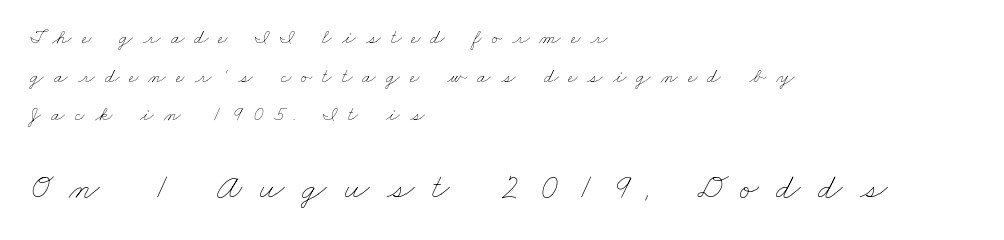
{"bold": "no", "weight": "thin", "width": "wide", "stroke_contrast": "low", "x_height": "small", "monospaced": "no", "underline": "no", "align": "left", "line_spacing": "loose", "line_spacing_ratio": 1.93, "letter_spacing": "wide", "letter_spacing_em": 0.5, "larger_block": "second", "size_ratio": 1.75, "glyph_px": 35}
